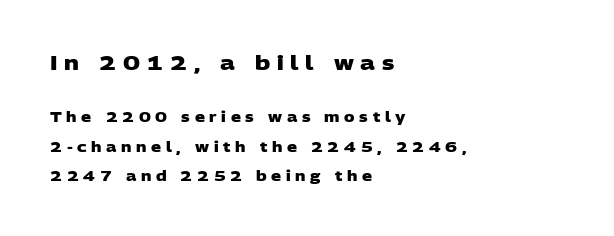
The image shows 20 px bold type; set left-aligned, loose line spacing (2.11x), unusually wide letter spacing (+0.33 em), not underlined; the first (top) block is 1.43x larger.
